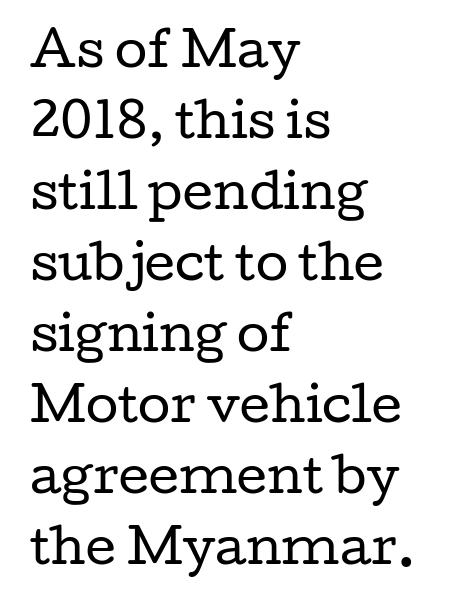
Q: Is the text bold? A: No.
Q: Is the text italic (slanted)? A: No, it is upright.
Q: Is the typeface a serif or a sans-serif typeface? A: Serif.
Q: Is the text underlined? A: No.
Q: How is the paragraph aligned? A: Left-aligned.
Q: Is the spacing between letters normal or unusually wide? A: Normal.
Q: Is the spacing between lines tight, normal or loose? A: Normal.
Q: Width (condensed, normal, or wide)? A: Wide.
Q: Stroke contrast? A: Low.
Q: x-height? A: Medium.
Q: Monospaced? A: No.
